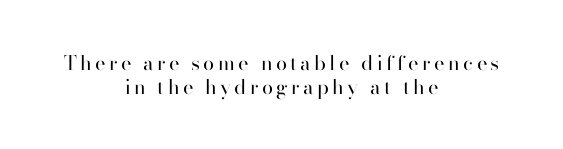
The image shows 20 px text type, upright; set centered, line spacing 1.18x, not underlined.
